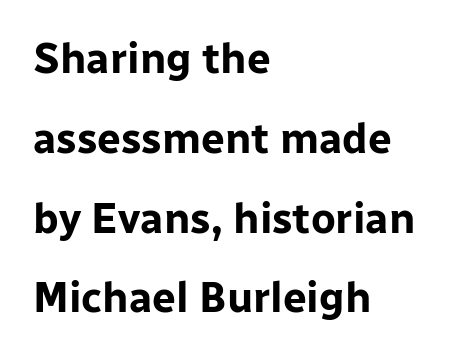
The image shows 42 px bold sans-serif type, upright; set left-aligned, loose line spacing (1.9x), normal letter spacing, not underlined; low stroke contrast and a medium x-height.
